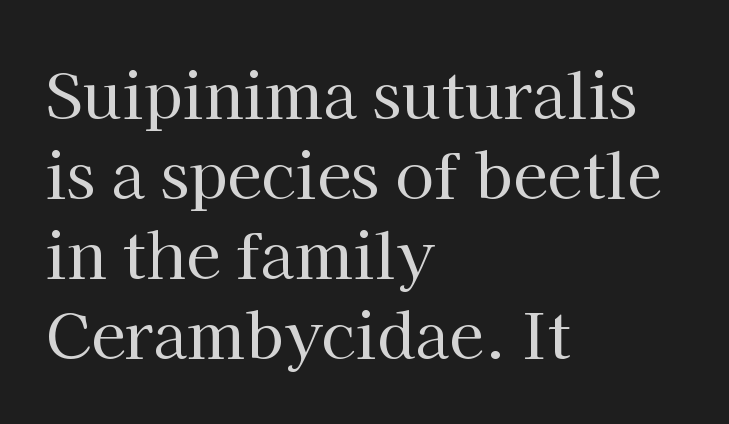
The rendering keeps characters at their native spacing. Leading: standard. The typography opts for an upright posture over an oblique one. Horizontally, the lines are justified to the leading edge only.
